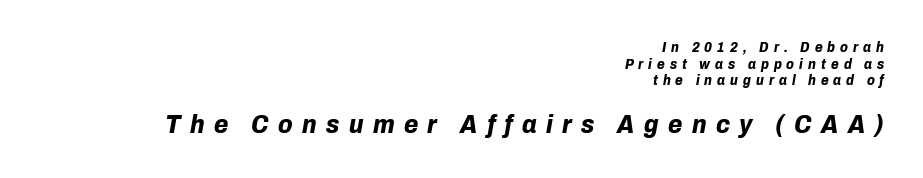
The image shows 26 px bold type, italic (leaning right); set right-aligned, line spacing 1.19x, unusually wide letter spacing (+0.36 em), not underlined; the second (bottom) block is 1.86x larger.
